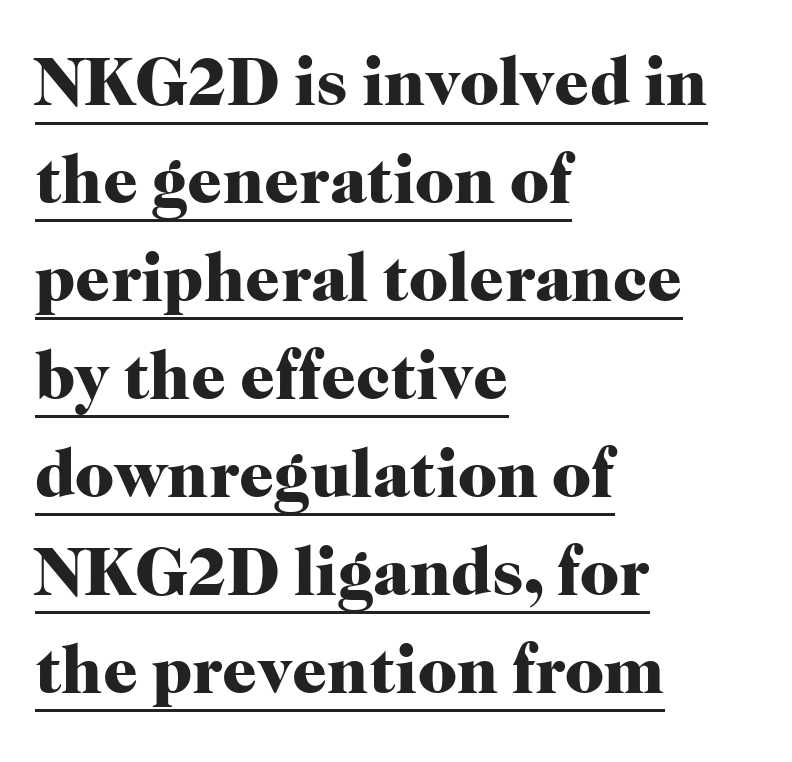
Q: Is the text bold? A: Yes.
Q: Is the text italic (slanted)? A: No, it is upright.
Q: Is the typeface a serif or a sans-serif typeface? A: Serif.
Q: Is the text underlined? A: Yes.
Q: How is the paragraph aligned? A: Left-aligned.
Q: Is the spacing between letters normal or unusually wide? A: Normal.
Q: Is the spacing between lines tight, normal or loose? A: Normal.
Q: Width (condensed, normal, or wide)? A: Normal.
Q: Stroke contrast? A: High.
Q: x-height? A: Medium.
Q: Monospaced? A: No.
